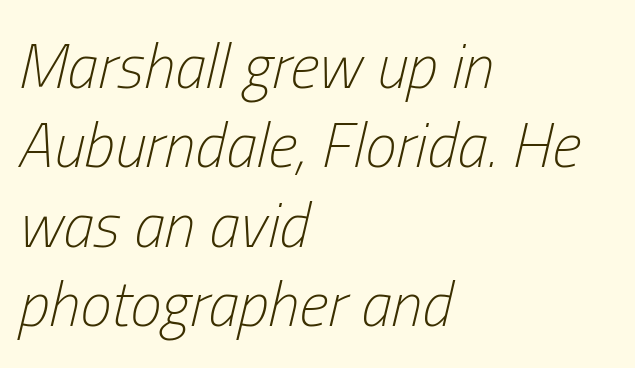
Q: Is the text bold? A: No.
Q: Is the text italic (slanted)? A: Yes, it leans right by about 13 degrees.
Q: Is the text underlined? A: No.
Q: How is the paragraph aligned? A: Left-aligned.
Q: Is the spacing between letters normal or unusually wide? A: Normal.
Q: Is the spacing between lines tight, normal or loose? A: Normal.
Q: Width (condensed, normal, or wide)? A: Condensed.
Q: Stroke contrast? A: Low.
Q: x-height? A: Medium.
Q: Monospaced? A: No.
